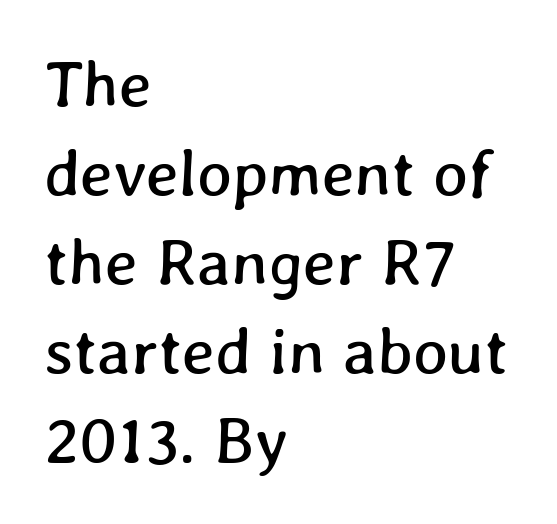
Q: Is the text underlined? A: No.
Q: How is the paragraph aligned? A: Left-aligned.
Q: Is the spacing between letters normal or unusually wide? A: Normal.
Q: Is the spacing between lines tight, normal or loose? A: Normal.
Q: Width (condensed, normal, or wide)? A: Normal.
Q: Stroke contrast? A: Low.
Q: x-height? A: Medium.
Q: Monospaced? A: No.
